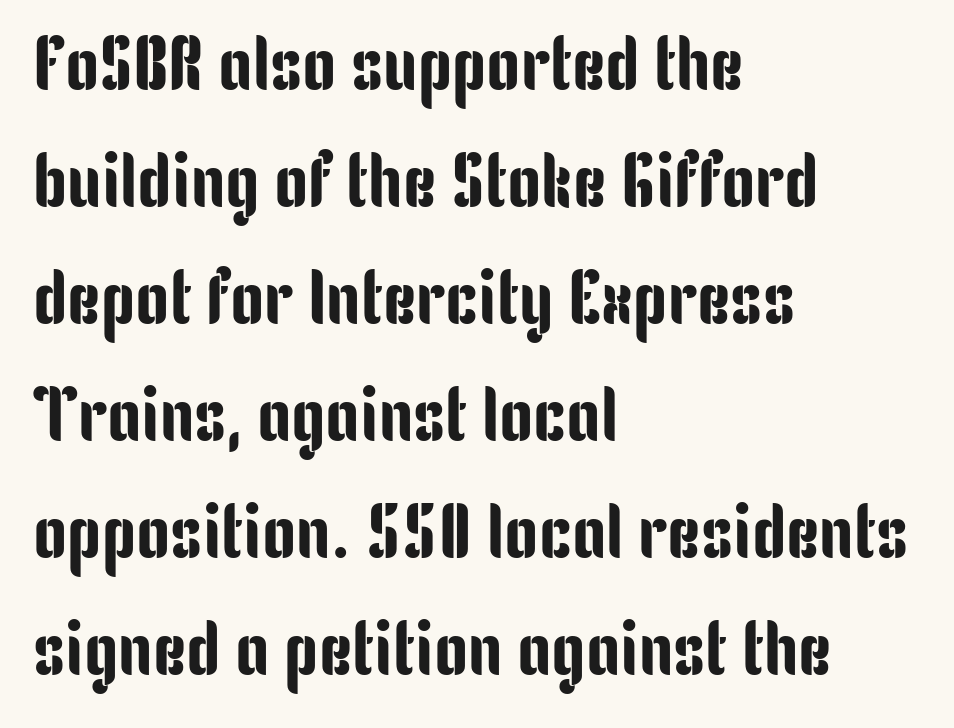
The image shows 76 px condensed sans-serif type, upright; set left-aligned, normal line spacing (1.54x), normal letter spacing, not underlined; low stroke contrast and a medium x-height.
